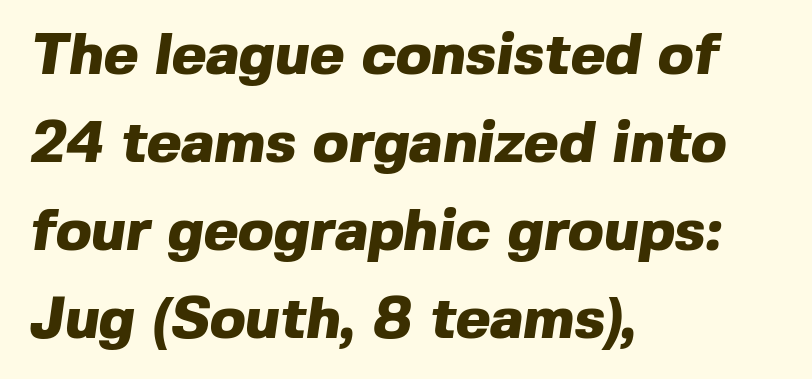
Q: Is the text bold? A: Yes.
Q: Is the typeface a serif or a sans-serif typeface? A: Sans-serif.
Q: Is the text underlined? A: No.
Q: How is the paragraph aligned? A: Left-aligned.
Q: Is the spacing between letters normal or unusually wide? A: Normal.
Q: Is the spacing between lines tight, normal or loose? A: Normal.
Q: Width (condensed, normal, or wide)? A: Normal.
Q: x-height? A: Medium.
Q: Monospaced? A: No.
